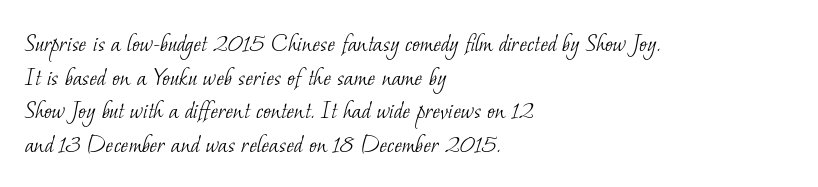
{"bold": "no", "underline": "no", "align": "left", "line_spacing": "normal", "line_spacing_ratio": 1.29, "letter_spacing": "normal", "letter_spacing_em": 0.0, "glyph_px": 26}
